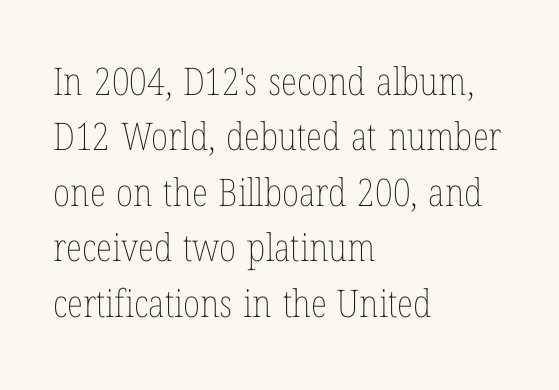
The image shows 38 px thin, condensed type, upright; set left-aligned, normal line spacing (1.46x), normal letter spacing, not underlined; low stroke contrast and a medium x-height.
